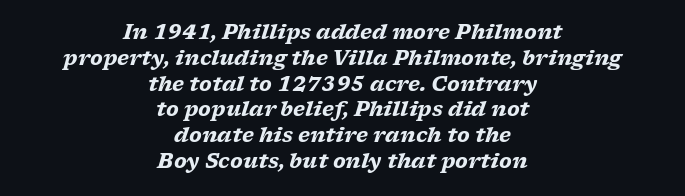
{"italic": "yes", "lean": "right", "slant_degrees": 17, "bold": "yes", "underline": "no", "align": "center", "line_spacing": "normal", "line_spacing_ratio": 1.29, "letter_spacing": "normal", "letter_spacing_em": 0.0, "glyph_px": 20}
